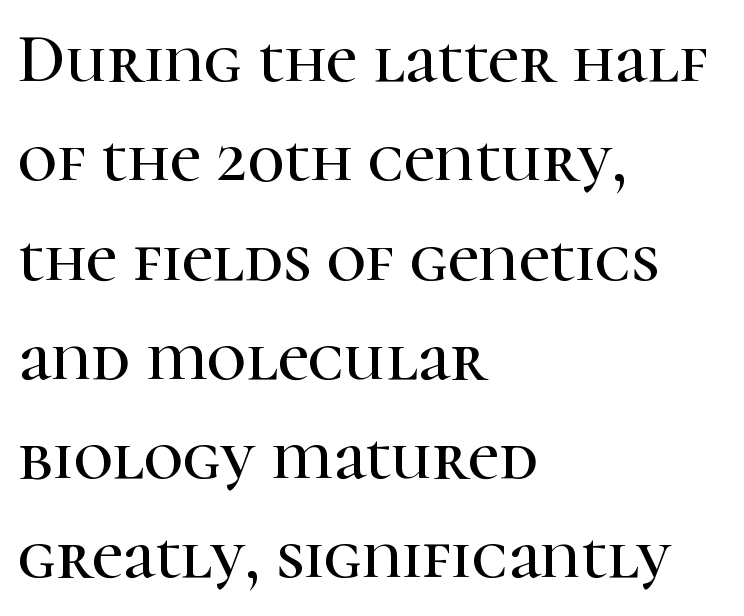
Horizontally, the lines are justified to the leading edge only. The string is rendered with underlining switched off. These lines are composed in type with serifs. The horizontal fit of the characters is conventional and even. Varying glyph widths throughout — classic text-font behaviour.
